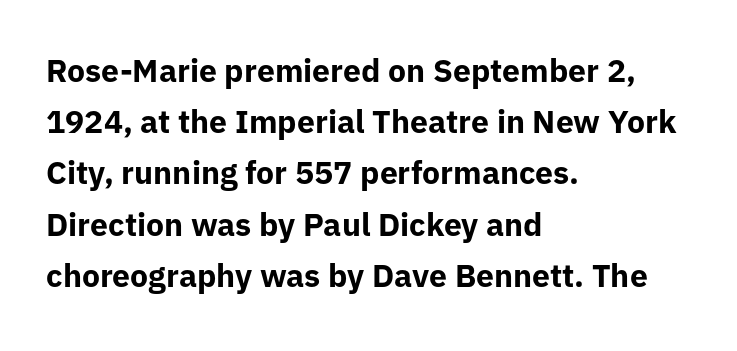
{"serif": "no", "italic": "no", "bold": "yes", "weight": "bold", "width": "normal", "stroke_contrast": "low", "x_height": "medium", "monospaced": "no", "underline": "no", "align": "left", "line_spacing": "normal", "line_spacing_ratio": 1.6, "letter_spacing": "normal", "letter_spacing_em": 0.0, "glyph_px": 32}
